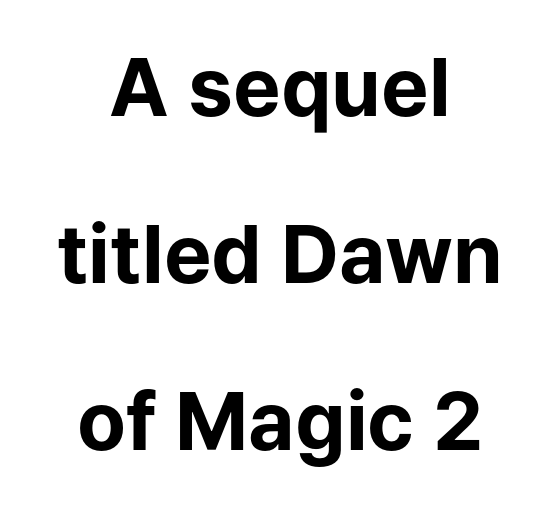
Q: Is the text bold? A: Yes.
Q: Is the text italic (slanted)? A: No, it is upright.
Q: Is the typeface a serif or a sans-serif typeface? A: Sans-serif.
Q: Is the text underlined? A: No.
Q: How is the paragraph aligned? A: Centered.
Q: Is the spacing between letters normal or unusually wide? A: Normal.
Q: Is the spacing between lines tight, normal or loose? A: Loose.
Q: Width (condensed, normal, or wide)? A: Normal.
Q: Stroke contrast? A: Low.
Q: x-height? A: Medium.
Q: Monospaced? A: No.
